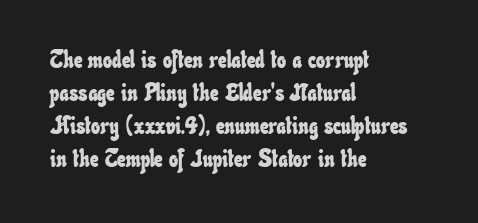
The image shows 24 px text type; set left-aligned, normal line spacing (1.37x), normal letter spacing, not underlined.
